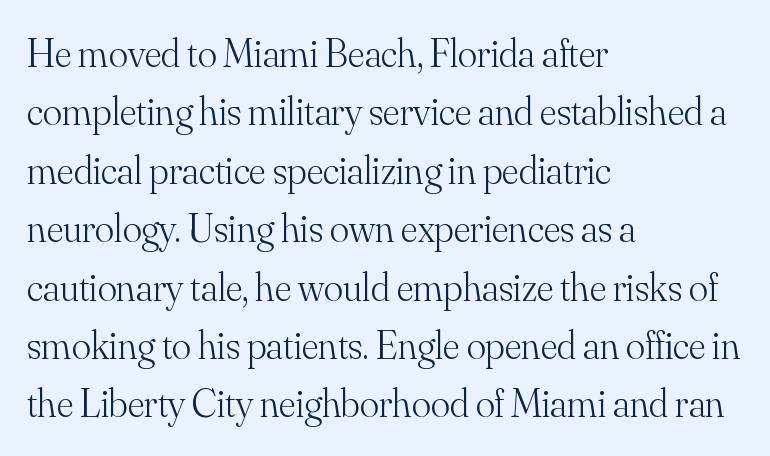
The image shows 40 px light serif type, upright; set left-aligned, normal line spacing (1.46x), normal letter spacing, not underlined; medium stroke contrast and a small x-height.
